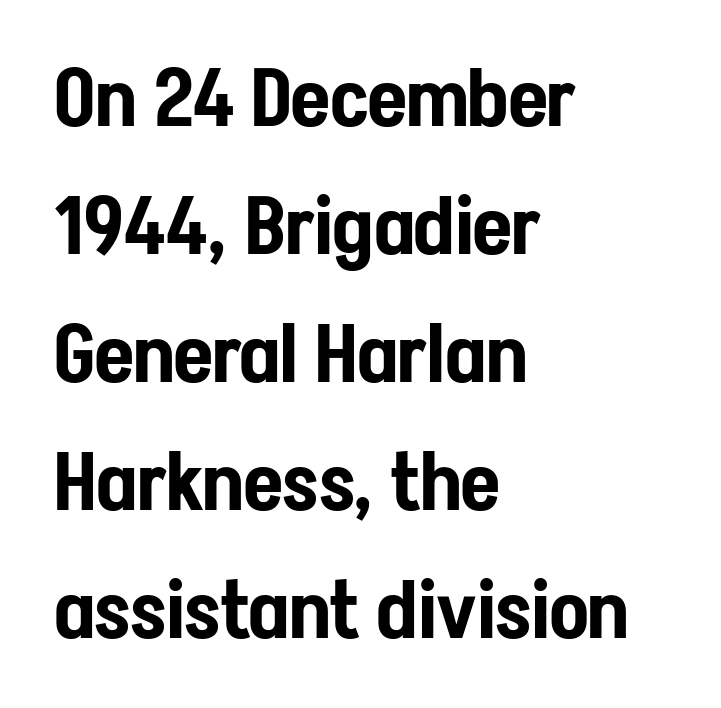
{"serif": "no", "italic": "no", "width": "condensed", "stroke_contrast": "low", "x_height": "medium", "monospaced": "no", "underline": "no", "align": "left", "line_spacing": "normal", "line_spacing_ratio": 1.6, "letter_spacing": "normal", "letter_spacing_em": 0.0, "glyph_px": 80}
